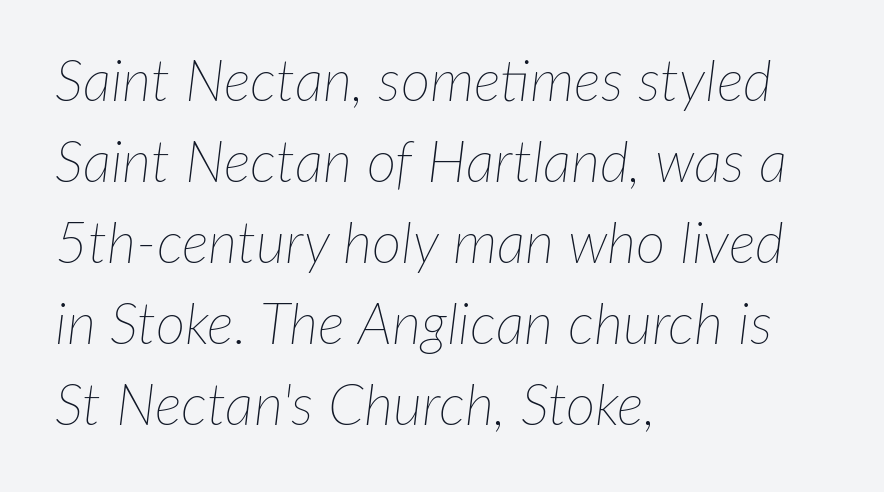
Q: Is the text bold? A: No.
Q: Is the text italic (slanted)? A: Yes, it leans right by about 7 degrees.
Q: Is the text underlined? A: No.
Q: How is the paragraph aligned? A: Left-aligned.
Q: Is the spacing between letters normal or unusually wide? A: Normal.
Q: Is the spacing between lines tight, normal or loose? A: Normal.
Q: Width (condensed, normal, or wide)? A: Normal.
Q: Stroke contrast? A: Low.
Q: x-height? A: Medium.
Q: Monospaced? A: No.
